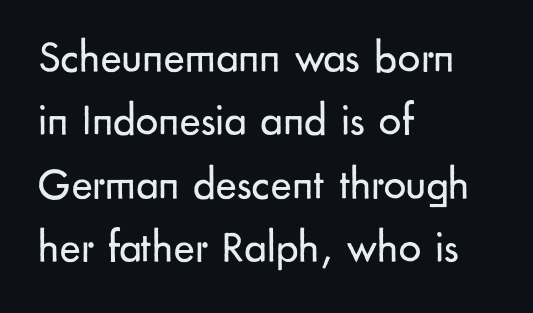
The image shows 45 px regular-weight sans-serif type, upright; set left-aligned, normal line spacing (1.41x), normal letter spacing, not underlined; low stroke contrast and a small x-height.
